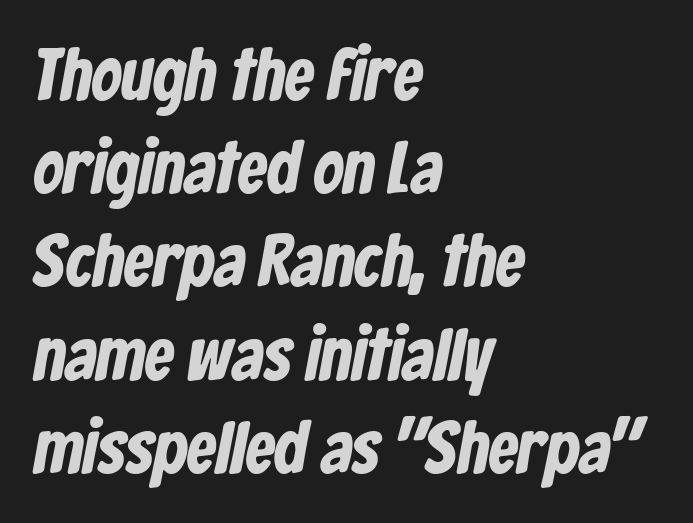
The image shows 74 px condensed sans-serif type; set left-aligned, normal line spacing (1.26x), normal letter spacing, not underlined; low stroke contrast and a medium x-height.
